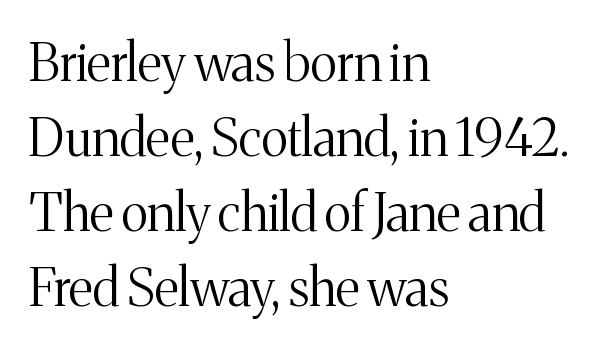
{"serif": "yes", "italic": "no", "bold": "no", "weight": "light", "width": "normal", "stroke_contrast": "medium", "x_height": "medium", "monospaced": "no", "underline": "no", "align": "left", "line_spacing": "normal", "line_spacing_ratio": 1.44, "letter_spacing": "normal", "letter_spacing_em": 0.0, "glyph_px": 52}
